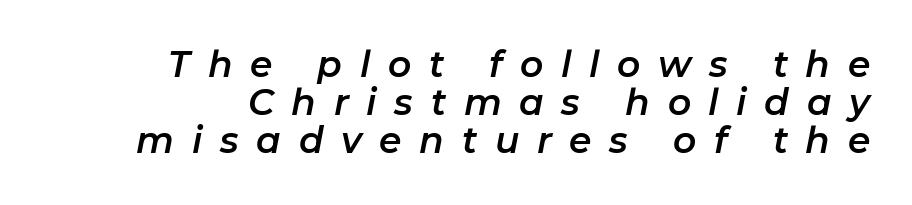
The image shows 36 px text type, italic (leaning right); set right-aligned, tight line spacing (1.05x), unusually wide letter spacing (+0.49 em), not underlined; low stroke contrast and a medium x-height.
